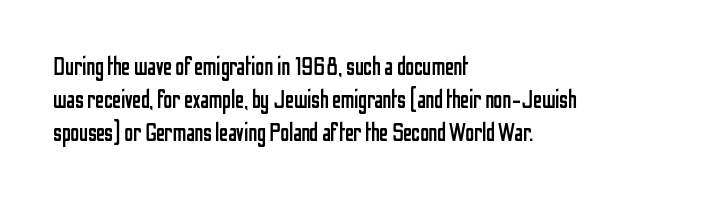
Q: Is the text bold? A: No.
Q: Is the text italic (slanted)? A: No, it is upright.
Q: Is the text underlined? A: No.
Q: How is the paragraph aligned? A: Left-aligned.
Q: Is the spacing between letters normal or unusually wide? A: Normal.
Q: Is the spacing between lines tight, normal or loose? A: Normal.
